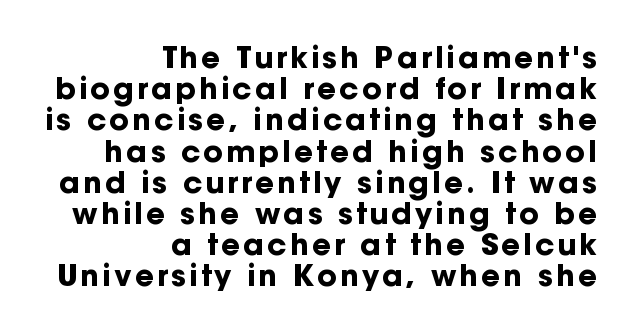
The image shows 30 px bold sans-serif type, upright; set right-aligned, tight line spacing (1.04x), not underlined; low stroke contrast and a medium x-height.
